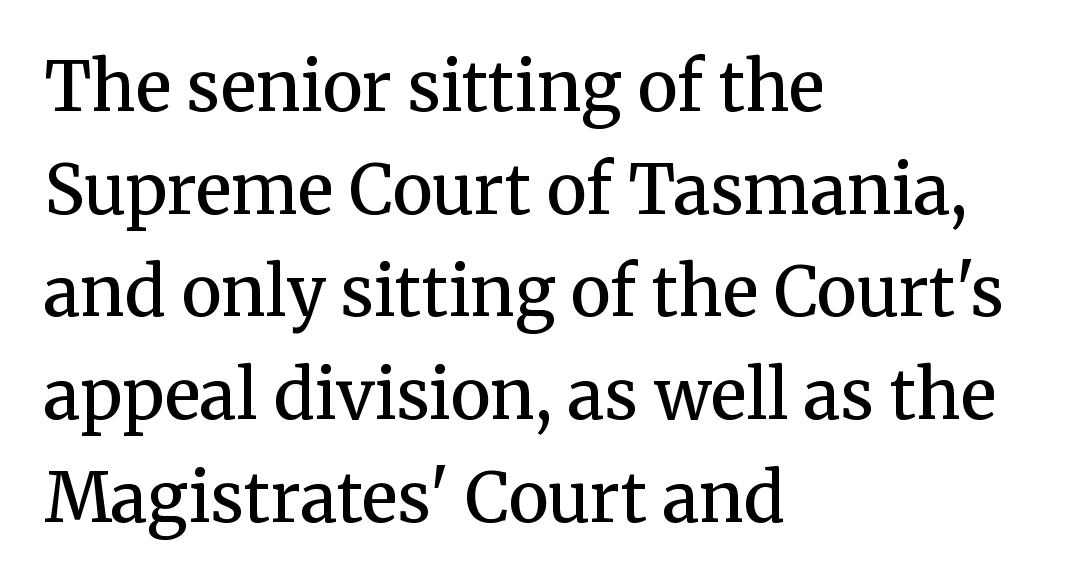
Q: Is the text bold? A: Semi-bold.
Q: Is the text italic (slanted)? A: No, it is upright.
Q: Is the typeface a serif or a sans-serif typeface? A: Serif.
Q: Is the text underlined? A: No.
Q: How is the paragraph aligned? A: Left-aligned.
Q: Is the spacing between letters normal or unusually wide? A: Normal.
Q: Is the spacing between lines tight, normal or loose? A: Normal.
Q: Width (condensed, normal, or wide)? A: Normal.
Q: Stroke contrast? A: Medium.
Q: x-height? A: Medium.
Q: Monospaced? A: No.
